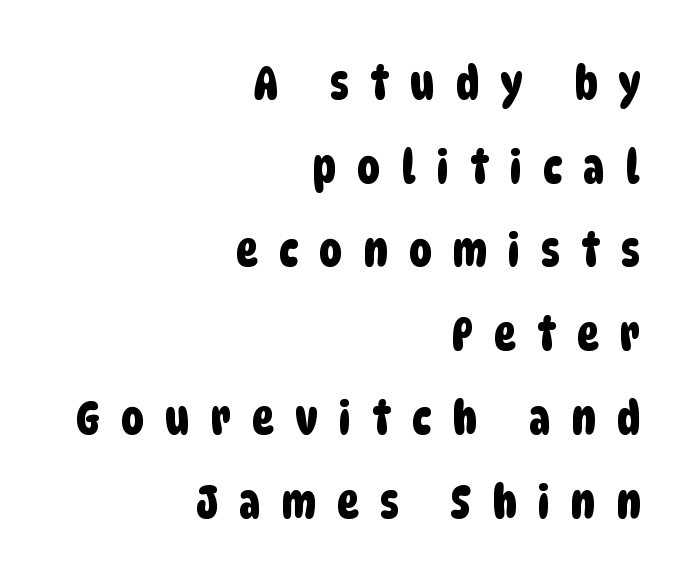
These lines are composed in type without serifs. The line texture is sparse and dotted thanks to wide tracking. The area under the type is left untouched. A student would call this right alignment; a typographer would say flush right, rag left. Is this a fixed-width face? No — the glyphs have proportional, varying widths.
